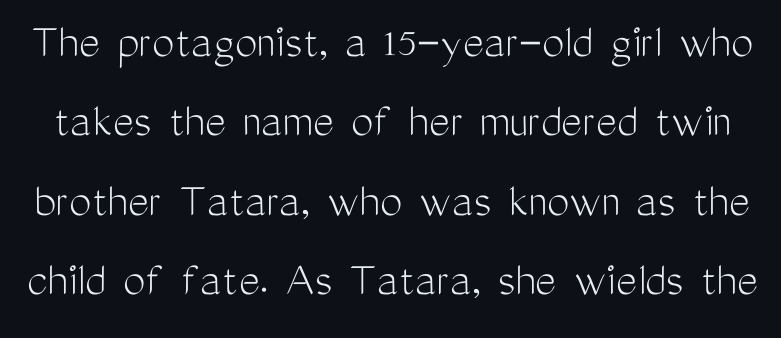
{"serif": "no", "italic": "no", "bold": "no", "weight": "light", "width": "condensed", "stroke_contrast": "medium", "x_height": "medium", "monospaced": "no", "underline": "no", "line_spacing": "normal", "line_spacing_ratio": 1.59, "letter_spacing": "normal", "letter_spacing_em": 0.0, "glyph_px": 50}
